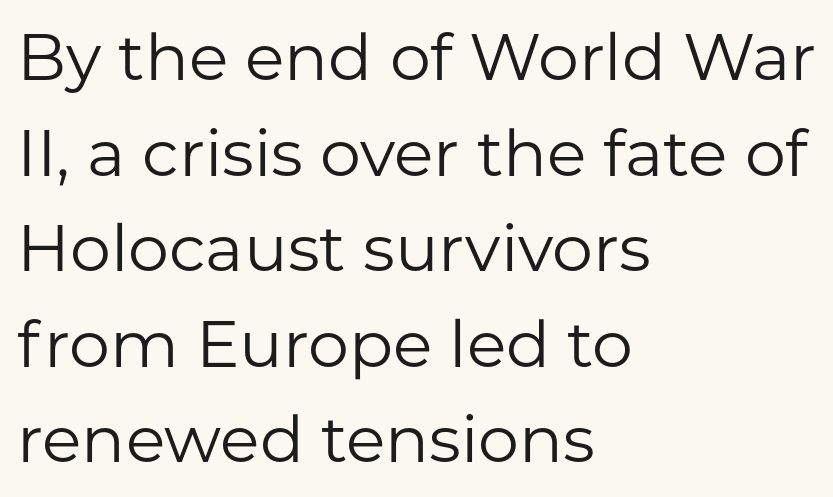
Q: Is the text bold? A: No.
Q: Is the text italic (slanted)? A: No, it is upright.
Q: Is the typeface a serif or a sans-serif typeface? A: Sans-serif.
Q: Is the text underlined? A: No.
Q: How is the paragraph aligned? A: Left-aligned.
Q: Is the spacing between letters normal or unusually wide? A: Normal.
Q: Is the spacing between lines tight, normal or loose? A: Normal.
Q: Width (condensed, normal, or wide)? A: Normal.
Q: Stroke contrast? A: Low.
Q: x-height? A: Medium.
Q: Monospaced? A: No.
